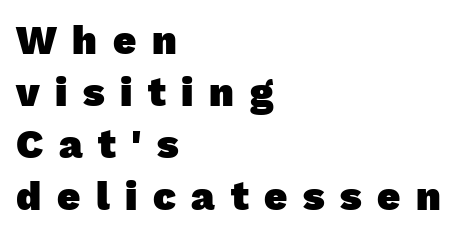
The image shows 40 px heavy sans-serif type; set left-aligned, normal line spacing (1.3x), unusually wide letter spacing (+0.39 em), not underlined; low stroke contrast and a medium x-height.
